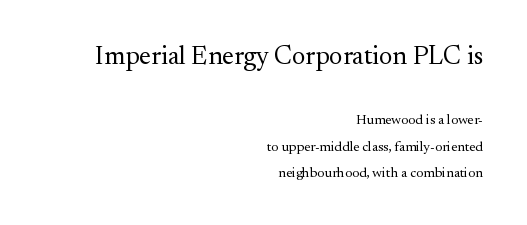
The image shows 26 px text type, upright; set right-aligned, line spacing 1.87x, normal letter spacing, not underlined; the first (top) block is 1.86x larger.
